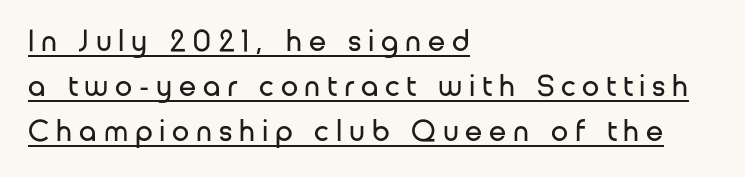
Look at the tracking — it's clearly loosened, letters drifting apart. Nothing sits at the stroke ends, so this counts as sans-serif. Students, observe: this is what conventionally led text looks like. Heft: none added — not bold. One-word summary of the alignment: left. These lines were composed using upright roman letters.
